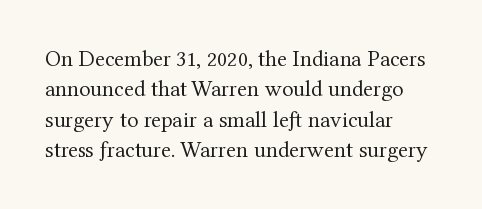
{"italic": "no", "bold": "no", "underline": "no", "align": "left", "line_spacing": "normal", "line_spacing_ratio": 1.32, "letter_spacing": "normal", "letter_spacing_em": 0.0, "glyph_px": 23}
